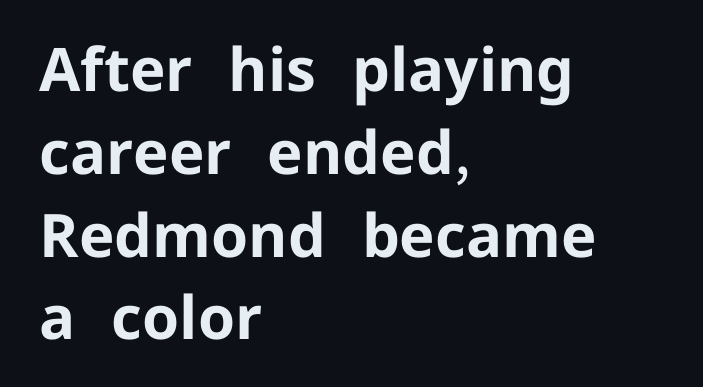
Q: Is the text bold? A: Yes.
Q: Is the text italic (slanted)? A: No, it is upright.
Q: Is the typeface a serif or a sans-serif typeface? A: Sans-serif.
Q: Is the text underlined? A: No.
Q: How is the paragraph aligned? A: Left-aligned.
Q: Is the spacing between letters normal or unusually wide? A: Normal.
Q: Is the spacing between lines tight, normal or loose? A: Normal.
Q: Width (condensed, normal, or wide)? A: Normal.
Q: Stroke contrast? A: Low.
Q: x-height? A: Medium.
Q: Monospaced? A: No.
